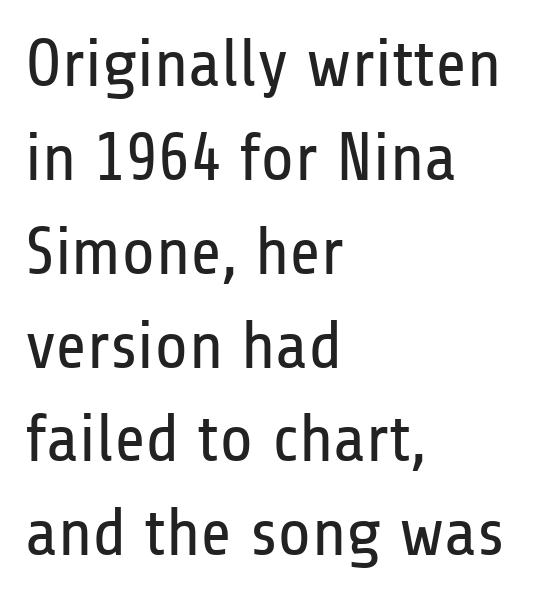
Q: Is the text bold? A: No.
Q: Is the text italic (slanted)? A: No, it is upright.
Q: Is the typeface a serif or a sans-serif typeface? A: Sans-serif.
Q: Is the text underlined? A: No.
Q: How is the paragraph aligned? A: Left-aligned.
Q: Is the spacing between letters normal or unusually wide? A: Normal.
Q: Is the spacing between lines tight, normal or loose? A: Normal.
Q: Width (condensed, normal, or wide)? A: Condensed.
Q: Stroke contrast? A: Low.
Q: x-height? A: Medium.
Q: Monospaced? A: No.
